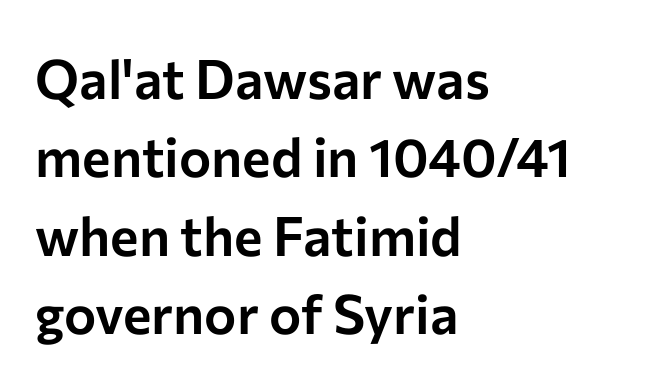
The image shows 54 px sans-serif type, upright; set left-aligned, normal line spacing (1.45x), normal letter spacing, not underlined; low stroke contrast and a medium x-height.
